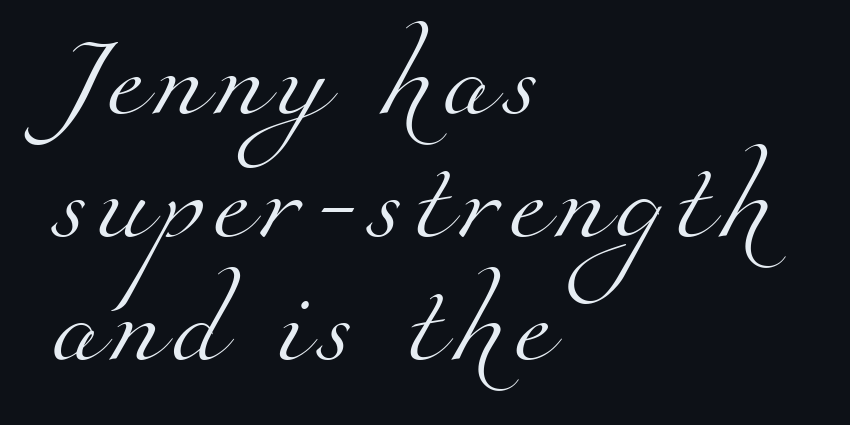
Do the characters align in a grid? No, the font is proportional. To sum up the face: it has serifs. The font sits on the lighter half of the weight spectrum, regular included. Underlining? Definitely not there. Regarding leading, the lines here are spaced in the standard way.
